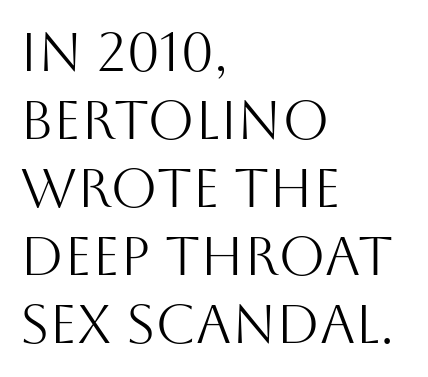
Q: Is the text bold? A: No.
Q: Is the text italic (slanted)? A: No, it is upright.
Q: Is the typeface a serif or a sans-serif typeface? A: Sans-serif.
Q: Is the text underlined? A: No.
Q: How is the paragraph aligned? A: Left-aligned.
Q: Is the spacing between letters normal or unusually wide? A: Normal.
Q: Is the spacing between lines tight, normal or loose? A: Normal.
Q: Width (condensed, normal, or wide)? A: Normal.
Q: Stroke contrast? A: Medium.
Q: x-height? A: Large.
Q: Monospaced? A: No.
